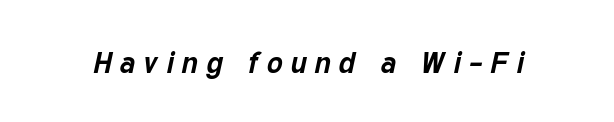
The image shows 30 px bold type, italic (leaning right); set unusually wide letter spacing (+0.26 em), not underlined; low stroke contrast and a medium x-height.
